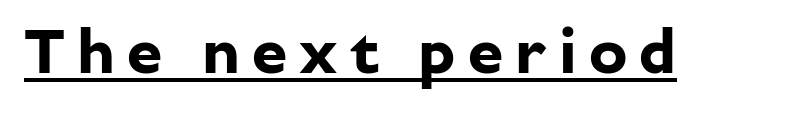
Q: Is the text bold? A: Yes.
Q: Is the text italic (slanted)? A: No, it is upright.
Q: Is the typeface a serif or a sans-serif typeface? A: Sans-serif.
Q: Is the text underlined? A: Yes.
Q: Width (condensed, normal, or wide)? A: Normal.
Q: Stroke contrast? A: Low.
Q: x-height? A: Medium.
Q: Monospaced? A: No.
